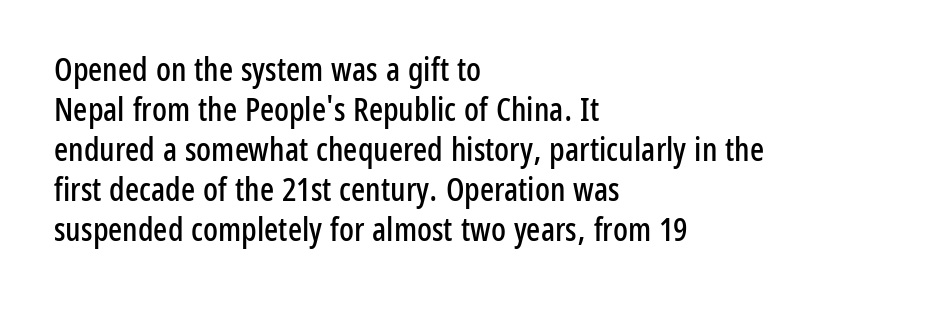
{"serif": "no", "italic": "no", "width": "condensed", "stroke_contrast": "low", "x_height": "medium", "monospaced": "no", "underline": "no", "align": "left", "line_spacing_ratio": 1.21, "letter_spacing": "normal", "letter_spacing_em": 0.0, "glyph_px": 33}
